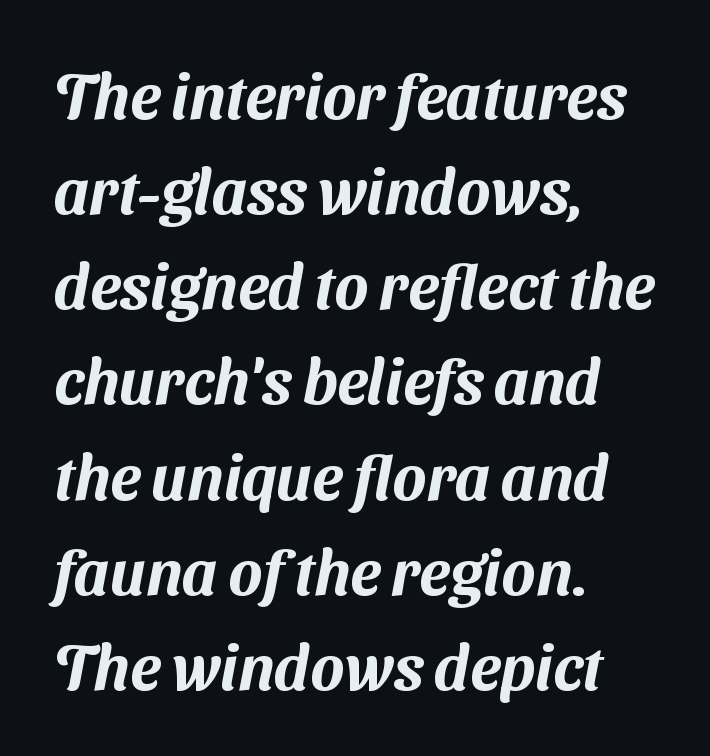
Q: Is the typeface a serif or a sans-serif typeface? A: Sans-serif.
Q: Is the text underlined? A: No.
Q: How is the paragraph aligned? A: Left-aligned.
Q: Is the spacing between letters normal or unusually wide? A: Normal.
Q: Is the spacing between lines tight, normal or loose? A: Normal.
Q: Width (condensed, normal, or wide)? A: Normal.
Q: Stroke contrast? A: Medium.
Q: x-height? A: Medium.
Q: Monospaced? A: No.
